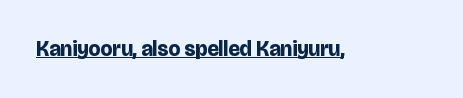
Emphasis is given by a line drawn under the lettering. Weight: bold. Honestly, the letter spacing is just normal — you wouldn't notice it. Is there any slant? The stems are plumb.
